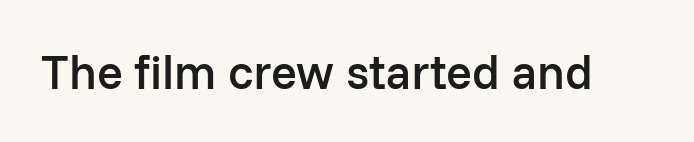
{"serif": "no", "italic": "no", "bold": "semi", "weight": "semibold", "width": "normal", "stroke_contrast": "low", "x_height": "medium", "monospaced": "no", "underline": "no", "letter_spacing": "normal", "letter_spacing_em": 0.0, "glyph_px": 48}
